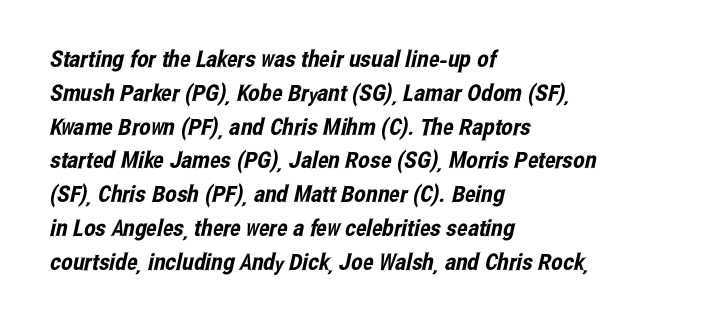
Q: Is the text underlined? A: No.
Q: How is the paragraph aligned? A: Left-aligned.
Q: Is the spacing between letters normal or unusually wide? A: Normal.
Q: Is the spacing between lines tight, normal or loose? A: Normal.
